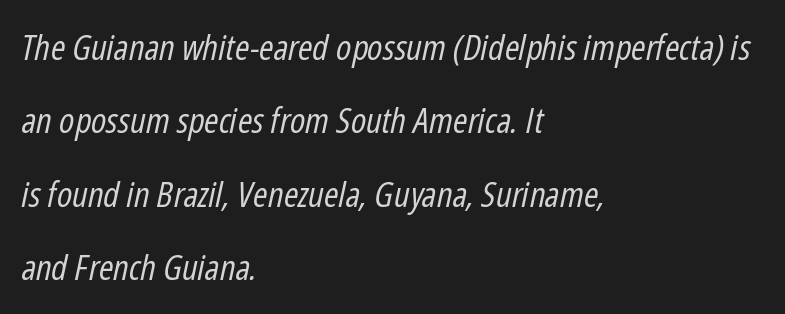
Q: Is the text bold? A: No.
Q: Is the text italic (slanted)? A: Yes, it leans right by about 12 degrees.
Q: Is the text underlined? A: No.
Q: How is the paragraph aligned? A: Left-aligned.
Q: Is the spacing between letters normal or unusually wide? A: Normal.
Q: Is the spacing between lines tight, normal or loose? A: Loose.
Q: Width (condensed, normal, or wide)? A: Condensed.
Q: Stroke contrast? A: Low.
Q: x-height? A: Medium.
Q: Monospaced? A: No.
